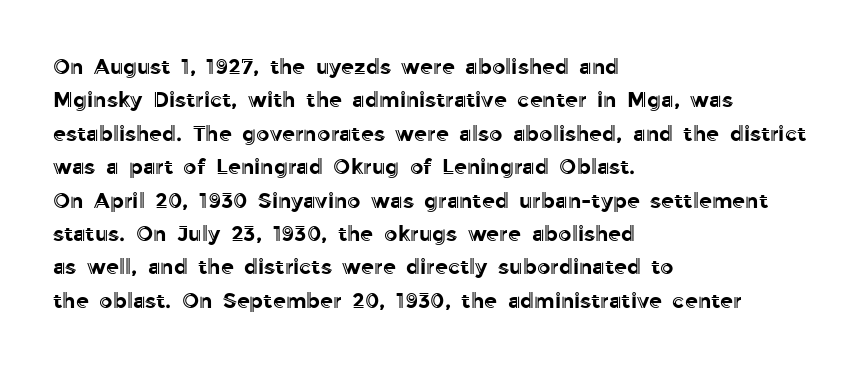
Q: Is the text italic (slanted)? A: No, it is upright.
Q: Is the text underlined? A: No.
Q: How is the paragraph aligned? A: Left-aligned.
Q: Is the spacing between letters normal or unusually wide? A: Normal.
Q: Is the spacing between lines tight, normal or loose? A: Normal.
